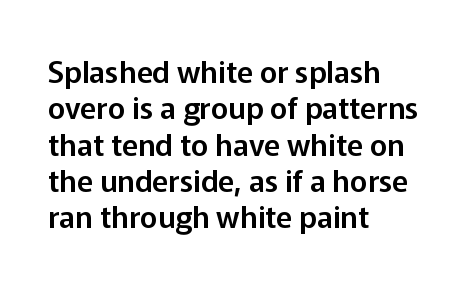
{"serif": "no", "italic": "no", "width": "normal", "stroke_contrast": "low", "x_height": "medium", "monospaced": "no", "underline": "no", "align": "left", "line_spacing_ratio": 1.21, "letter_spacing": "normal", "letter_spacing_em": 0.0, "glyph_px": 30}
